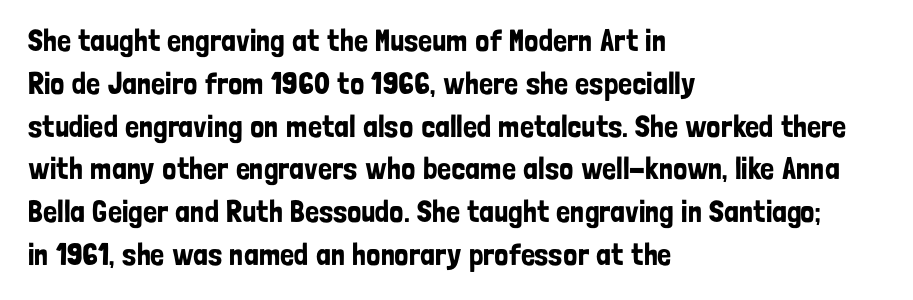
The image shows 31 px condensed sans-serif type, upright; set left-aligned, normal line spacing (1.38x), normal letter spacing, not underlined; low stroke contrast and a medium x-height.
